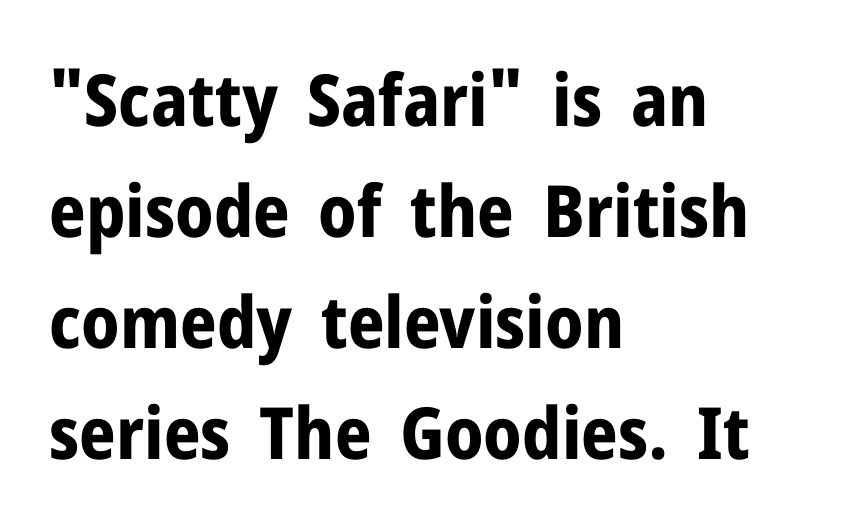
The rows are spaced the way most documents space them. The letters stand straight up with perfectly vertical stems. Horizontal alignment here is leftward, the default for most running prose. I'd call this a sans setting — the letters go barefoot.
